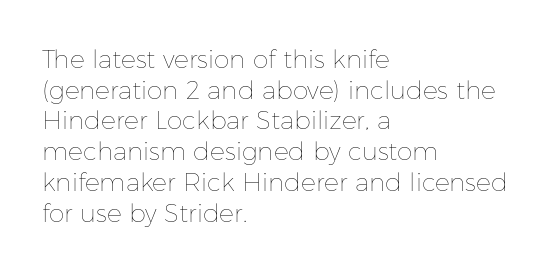
{"italic": "no", "bold": "no", "underline": "no", "align": "left", "line_spacing_ratio": 1.23, "letter_spacing": "normal", "letter_spacing_em": 0.0, "glyph_px": 25}
